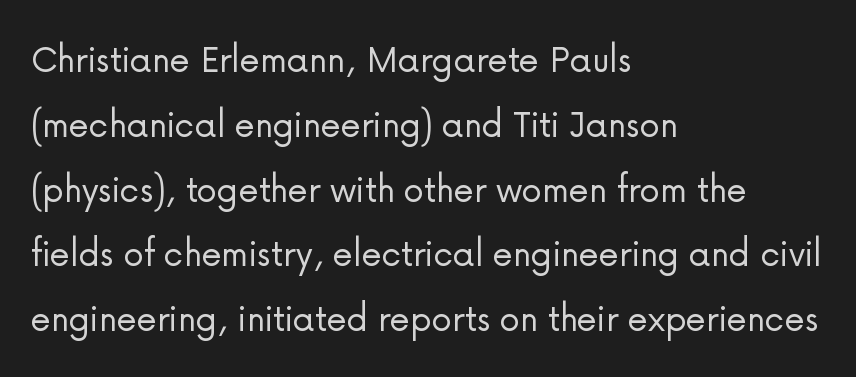
Q: Is the text bold? A: No.
Q: Is the text italic (slanted)? A: No, it is upright.
Q: Is the typeface a serif or a sans-serif typeface? A: Sans-serif.
Q: Is the text underlined? A: No.
Q: How is the paragraph aligned? A: Left-aligned.
Q: Is the spacing between letters normal or unusually wide? A: Normal.
Q: Is the spacing between lines tight, normal or loose? A: Normal.
Q: Width (condensed, normal, or wide)? A: Normal.
Q: Stroke contrast? A: Low.
Q: x-height? A: Medium.
Q: Monospaced? A: No.
